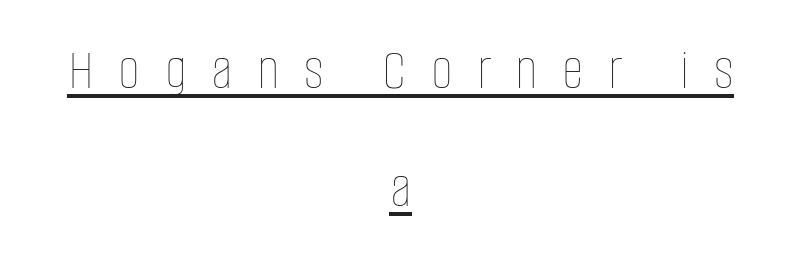
This reads as an unemphasized weight, regular at the heaviest. Which margin do the lines hug? Neither — every line sits in the middle. The typography opts for an upright posture over an oblique one. You could not count columns in this text — the font is proportionally spaced. The face used here appears with an underline applied. Regarding leading, the lines here are spaced well apart.
